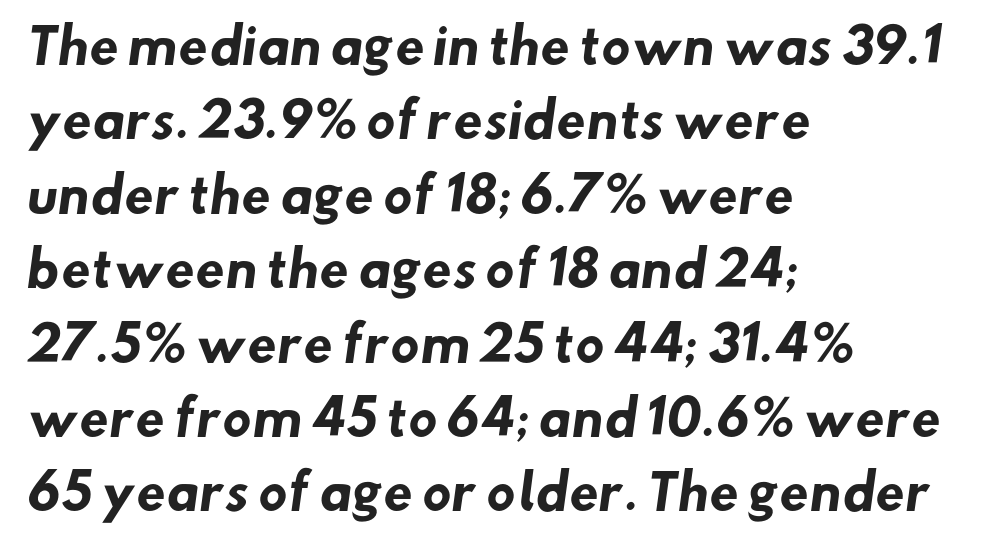
{"serif": "no", "bold": "yes", "weight": "heavy", "width": "normal", "stroke_contrast": "low", "x_height": "small", "monospaced": "no", "underline": "no", "align": "left", "line_spacing": "normal", "line_spacing_ratio": 1.55, "letter_spacing": "normal", "letter_spacing_em": 0.0, "glyph_px": 48}
